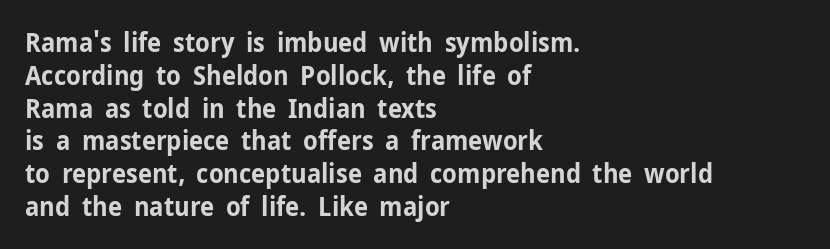
Reading down the column, the eye jumps a familiar distance to each next line. The passage shown is not underscored anywhere. Its strokes are broad and dark, the hallmark of bold type. Quick note: not italic, upright. Observe the ordinary spacing: letters are neighbours, not strangers. Line beginnings align vertically; line endings do not.
